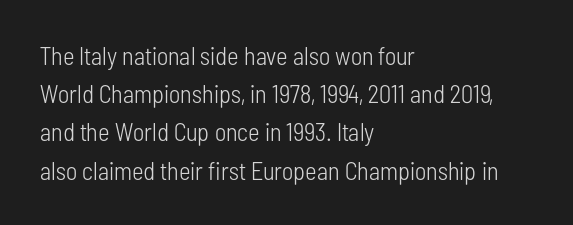
The image shows 25 px text type, upright; set left-aligned, normal line spacing (1.53x), normal letter spacing, not underlined.
